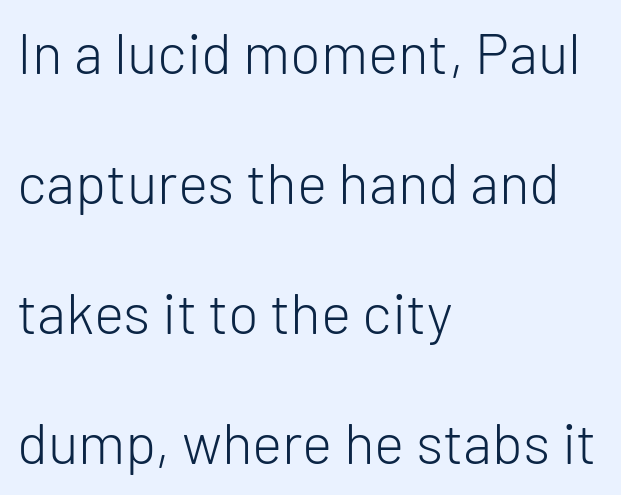
The image shows 57 px light sans-serif type, upright; set left-aligned, loose line spacing (2.28x), normal letter spacing, not underlined; low stroke contrast and a medium x-height.
